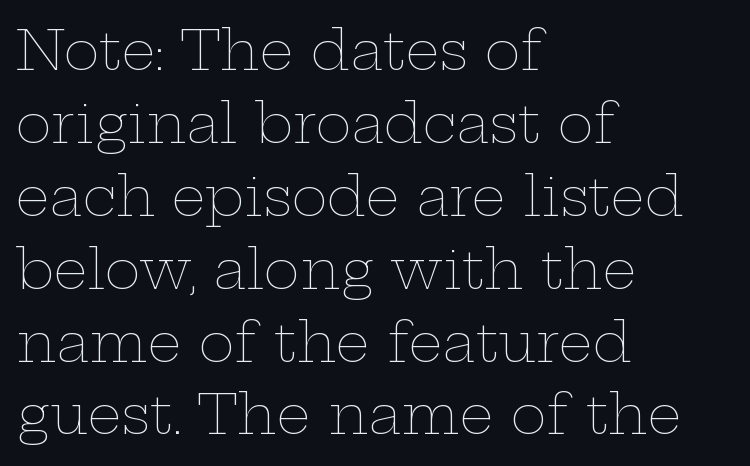
The image shows 54 px thin, wide type, upright; set left-aligned, normal line spacing (1.35x), normal letter spacing, not underlined; low stroke contrast and a medium x-height.
